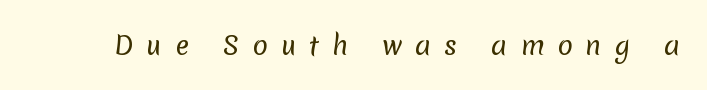
The image shows 26 px text type; set unusually wide letter spacing (+0.49 em), not underlined.
